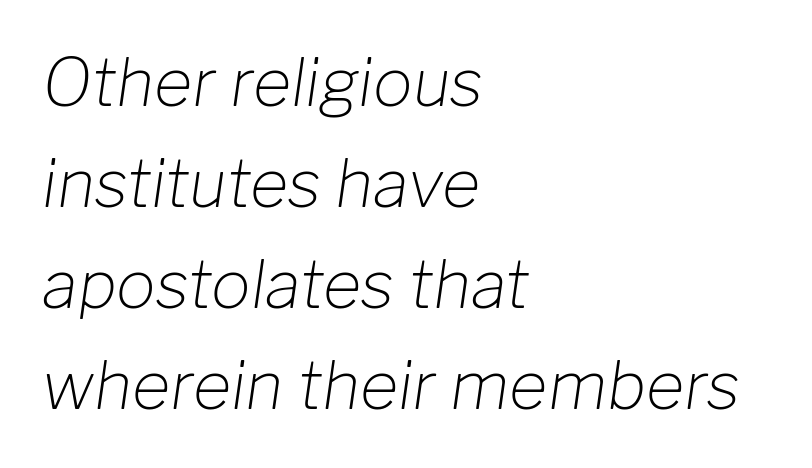
Q: Is the text bold? A: No.
Q: Is the text italic (slanted)? A: Yes, it leans right by about 8 degrees.
Q: Is the text underlined? A: No.
Q: How is the paragraph aligned? A: Left-aligned.
Q: Is the spacing between letters normal or unusually wide? A: Normal.
Q: Is the spacing between lines tight, normal or loose? A: Normal.
Q: Width (condensed, normal, or wide)? A: Normal.
Q: Stroke contrast? A: Low.
Q: x-height? A: Medium.
Q: Monospaced? A: No.
